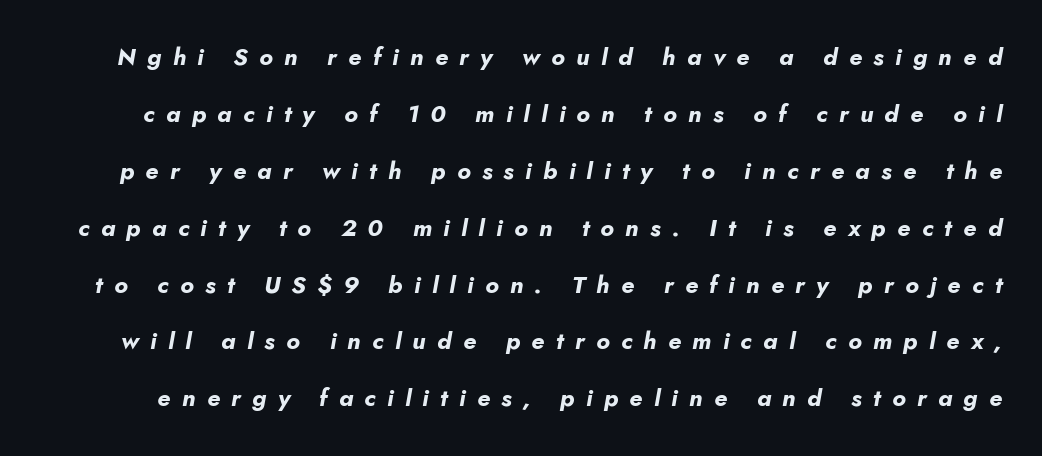
{"italic": "yes", "lean": "right", "slant_degrees": 10, "bold": "yes", "underline": "no", "line_spacing": "loose", "line_spacing_ratio": 2.37, "letter_spacing": "wide", "letter_spacing_em": 0.47, "glyph_px": 24}
